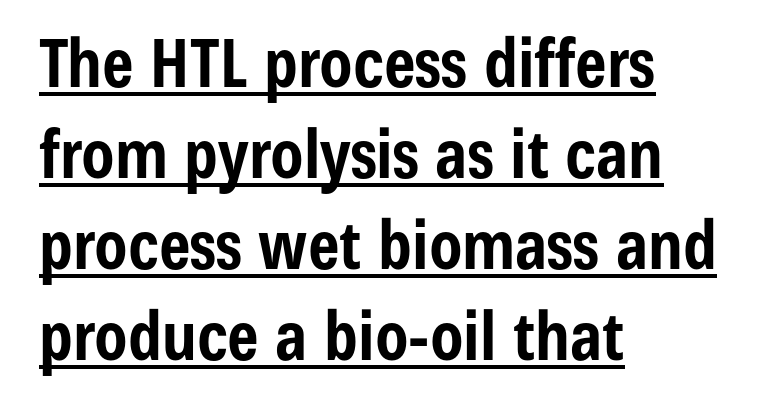
Q: Is the text bold? A: Yes.
Q: Is the text italic (slanted)? A: No, it is upright.
Q: Is the typeface a serif or a sans-serif typeface? A: Sans-serif.
Q: Is the text underlined? A: Yes.
Q: How is the paragraph aligned? A: Left-aligned.
Q: Is the spacing between letters normal or unusually wide? A: Normal.
Q: Is the spacing between lines tight, normal or loose? A: Normal.
Q: Width (condensed, normal, or wide)? A: Condensed.
Q: Stroke contrast? A: Low.
Q: x-height? A: Medium.
Q: Monospaced? A: No.
